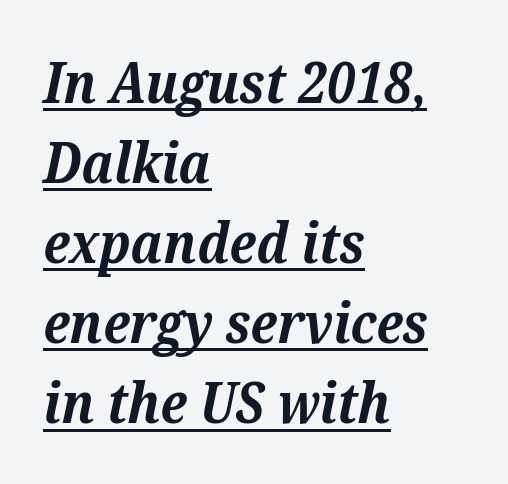
Q: Is the text bold? A: Yes.
Q: Is the text italic (slanted)? A: Yes, it leans right by about 12 degrees.
Q: Is the typeface a serif or a sans-serif typeface? A: Serif.
Q: Is the text underlined? A: Yes.
Q: How is the paragraph aligned? A: Left-aligned.
Q: Is the spacing between letters normal or unusually wide? A: Normal.
Q: Is the spacing between lines tight, normal or loose? A: Normal.
Q: Width (condensed, normal, or wide)? A: Normal.
Q: Stroke contrast? A: Medium.
Q: x-height? A: Medium.
Q: Monospaced? A: No.
